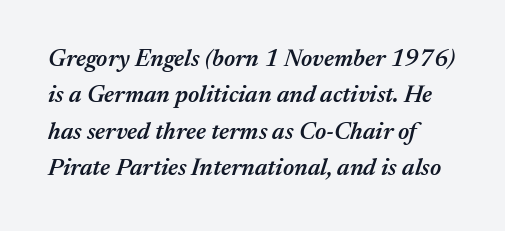
Descenders hang freely into open space. Slanted lettering throughout. Letter spacing: default. A semibold gives these letters moderate extra thickness, short of bold.
